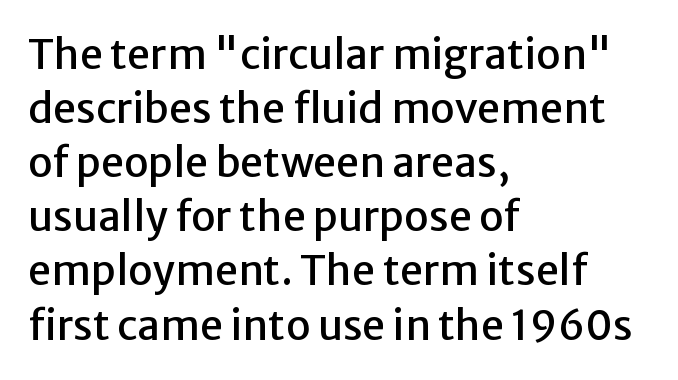
{"serif": "no", "italic": "no", "width": "normal", "stroke_contrast": "low", "x_height": "medium", "monospaced": "no", "underline": "no", "align": "left", "line_spacing": "normal", "line_spacing_ratio": 1.32, "letter_spacing": "normal", "letter_spacing_em": 0.0, "glyph_px": 41}
